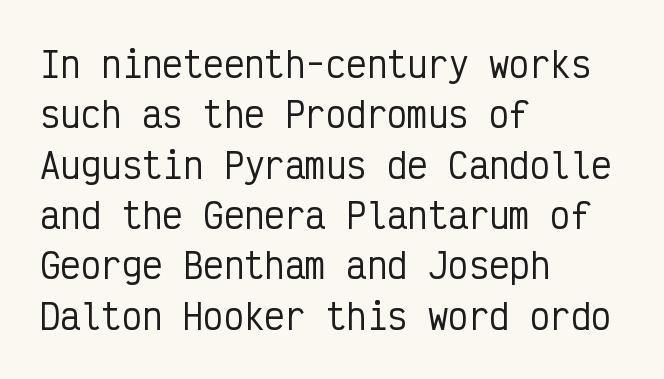
The image shows 34 px condensed sans-serif type, upright, monospaced; set left-aligned, normal line spacing (1.48x), normal letter spacing, not underlined; low stroke contrast and a medium x-height.
